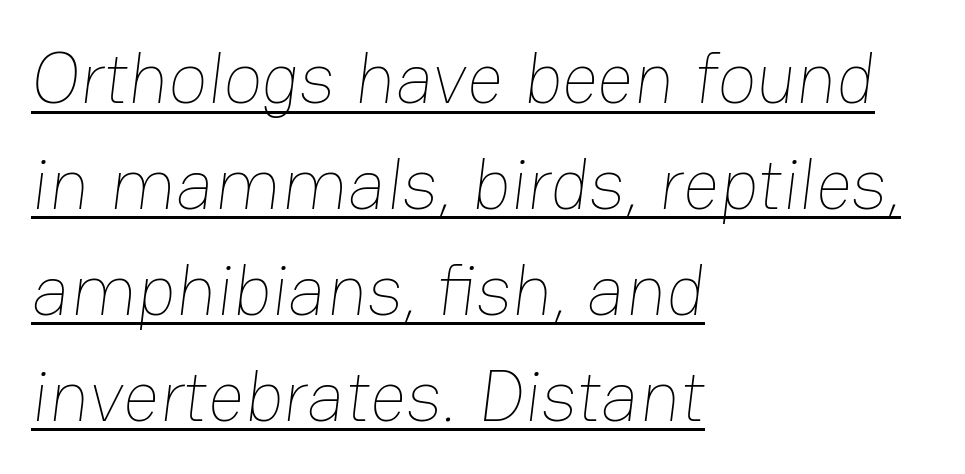
{"bold": "no", "weight": "thin", "width": "normal", "stroke_contrast": "low", "x_height": "medium", "monospaced": "no", "underline": "yes", "align": "left", "line_spacing": "normal", "line_spacing_ratio": 1.47, "letter_spacing": "normal", "letter_spacing_em": 0.0, "glyph_px": 72}
